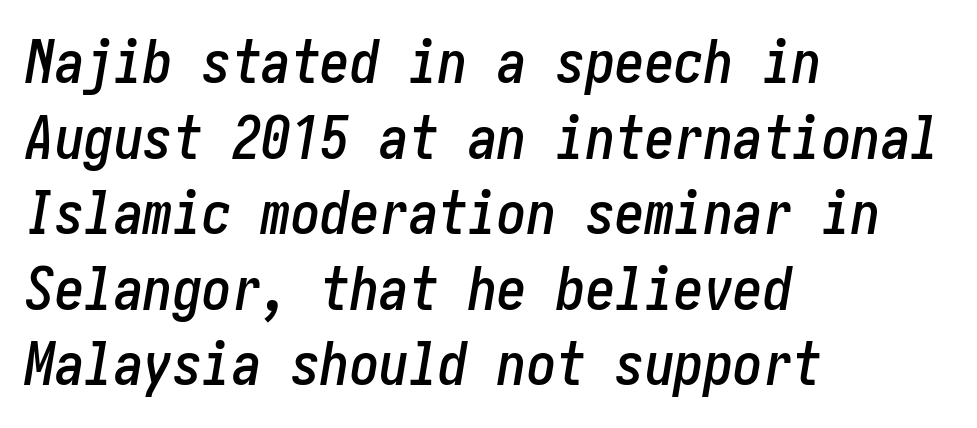
Unmarked baselines from the first word to the last. Words appear dense and cohesive because spacing is normal. Emphasis-style slanted type is in use. Line spacing here is normal.
